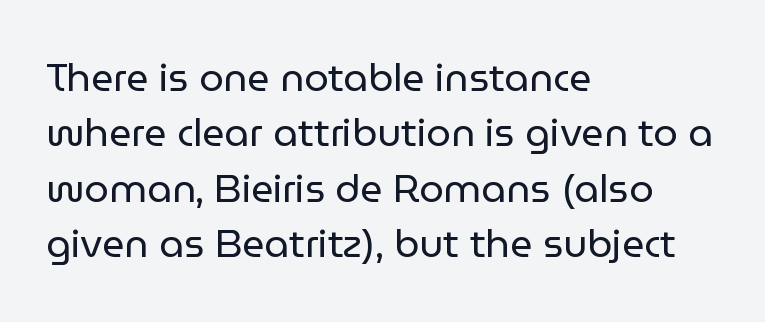
Whoever set this chose a conventional vertical rhythm. Note the varied advance widths — an 'i' is clearly narrower than an 'm'. Does the lettering tilt? It doesn't — this is upright. The face looks like a standard text weight, possibly lighter. The space beneath each line is pristine and unruled. The text was rendered using a sans face with plain stroke endings.
